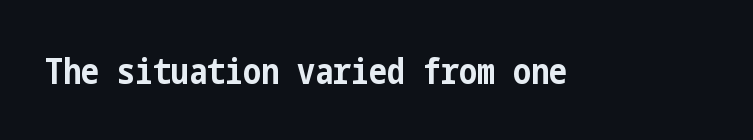
The image shows 36 px bold, condensed sans-serif type, upright; set normal letter spacing, not underlined; low stroke contrast and a medium x-height.
